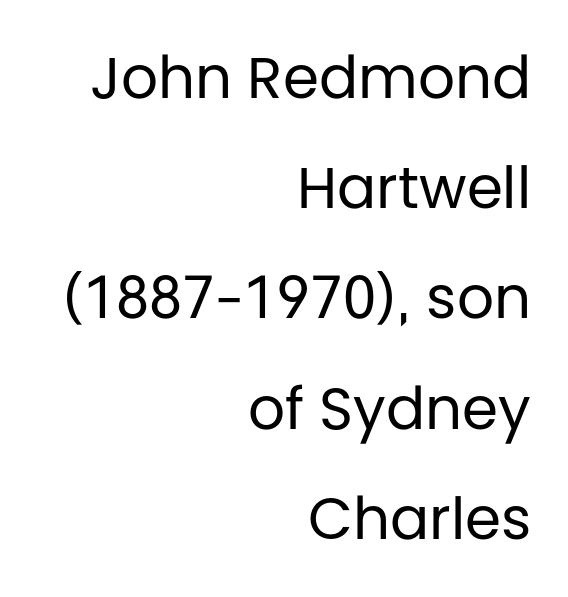
The image shows 58 px regular-weight sans-serif type, upright; set right-aligned, loose line spacing (1.9x), normal letter spacing, not underlined; low stroke contrast and a large x-height.
